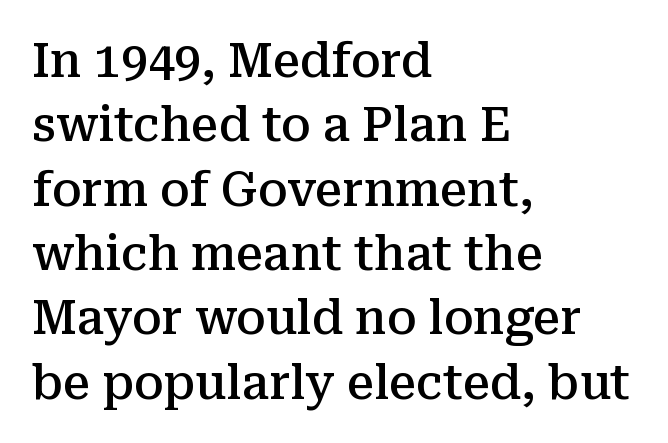
Q: Is the text bold? A: Semi-bold.
Q: Is the text italic (slanted)? A: No, it is upright.
Q: Is the typeface a serif or a sans-serif typeface? A: Serif.
Q: Is the text underlined? A: No.
Q: How is the paragraph aligned? A: Left-aligned.
Q: Is the spacing between letters normal or unusually wide? A: Normal.
Q: Is the spacing between lines tight, normal or loose? A: Normal.
Q: Width (condensed, normal, or wide)? A: Normal.
Q: Stroke contrast? A: Medium.
Q: x-height? A: Medium.
Q: Monospaced? A: No.
